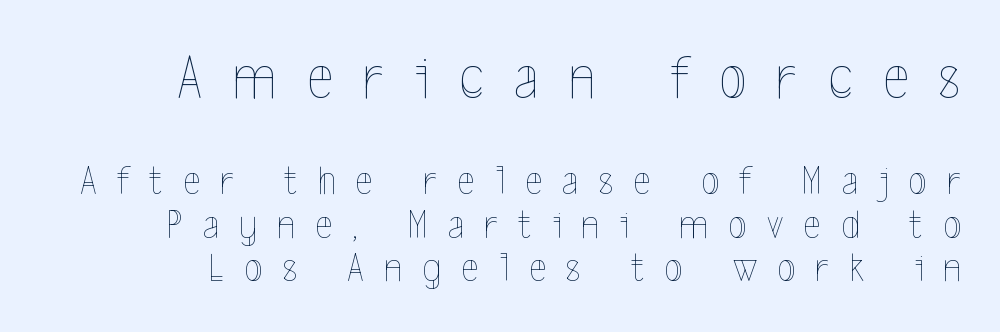
{"italic": "no", "bold": "no", "weight": "thin", "width": "condensed", "x_height": "medium", "monospaced": "no", "underline": "no", "align": "right", "line_spacing": "tight", "line_spacing_ratio": 1.03, "letter_spacing": "wide", "letter_spacing_em": 0.48, "larger_block": "first", "size_ratio": 1.5, "glyph_px": 63}
